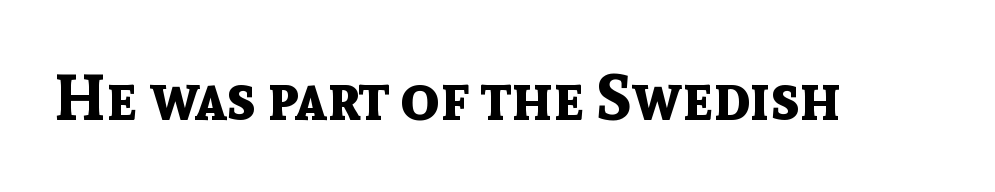
Q: Is the text bold? A: Yes.
Q: Is the text italic (slanted)? A: No, it is upright.
Q: Is the typeface a serif or a sans-serif typeface? A: Sans-serif.
Q: Is the text underlined? A: No.
Q: Is the spacing between letters normal or unusually wide? A: Normal.
Q: Width (condensed, normal, or wide)? A: Normal.
Q: x-height? A: Medium.
Q: Monospaced? A: No.
